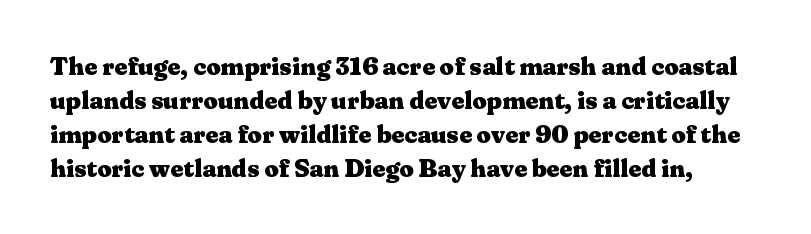
Q: Is the text bold? A: Yes.
Q: Is the text italic (slanted)? A: No, it is upright.
Q: Is the text underlined? A: No.
Q: Is the spacing between letters normal or unusually wide? A: Normal.
Q: Is the spacing between lines tight, normal or loose? A: Normal.
